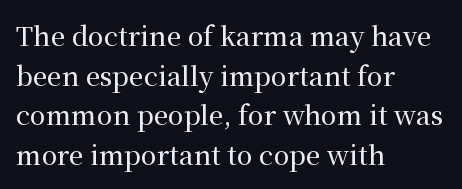
The image shows 26 px text type, upright; set left-aligned, normal line spacing (1.52x), normal letter spacing, not underlined.
